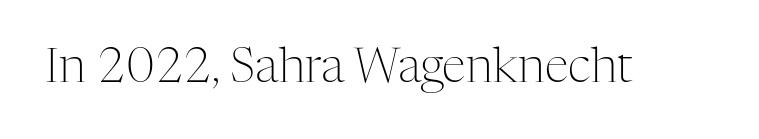
{"serif": "yes", "italic": "no", "bold": "no", "weight": "light", "width": "normal", "stroke_contrast": "medium", "x_height": "medium", "monospaced": "no", "underline": "no", "letter_spacing": "normal", "letter_spacing_em": 0.0, "glyph_px": 48}
